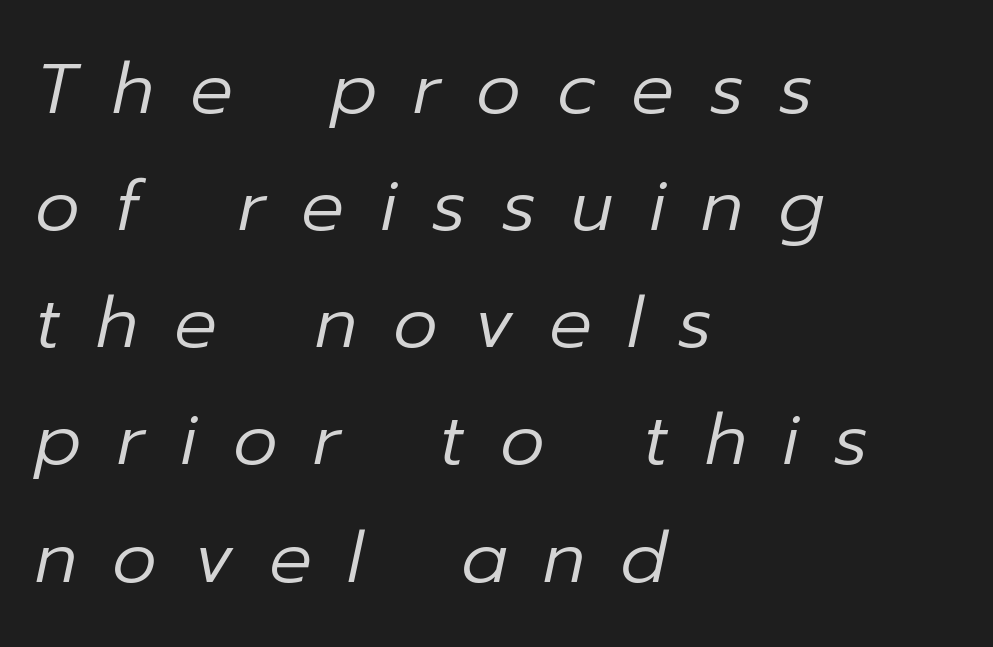
Q: Is the text bold? A: No.
Q: Is the text italic (slanted)? A: Yes, it leans right by about 12 degrees.
Q: Is the text underlined? A: No.
Q: How is the paragraph aligned? A: Left-aligned.
Q: Is the spacing between letters normal or unusually wide? A: Unusually wide.
Q: Is the spacing between lines tight, normal or loose? A: Normal.
Q: Width (condensed, normal, or wide)? A: Normal.
Q: Stroke contrast? A: Low.
Q: x-height? A: Medium.
Q: Monospaced? A: No.
